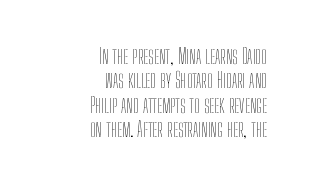
The passage is arranged like a letterhead date or caption credit — flush right. The string is rendered with underlining switched off. Characters remain perfectly vertical along every line. Letter spacing: default. Think standard paragraph weight, or any step lighter than that.
